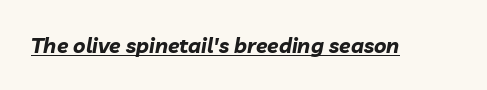
A typesetter would mark this as italic. The horizontal fit of the characters is conventional and even. These characters rest on top of a visible drawn line. Students, this is bold: see how much ink each stroke carries.
